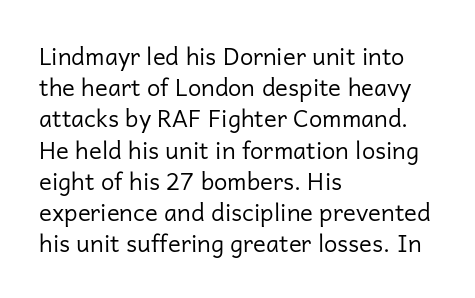
The image shows 24 px text type, upright; set left-aligned, normal line spacing (1.3x), normal letter spacing, not underlined.
